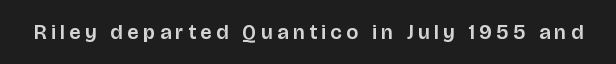
{"italic": "no", "underline": "no", "letter_spacing": "wide", "letter_spacing_em": 0.23, "glyph_px": 21}
